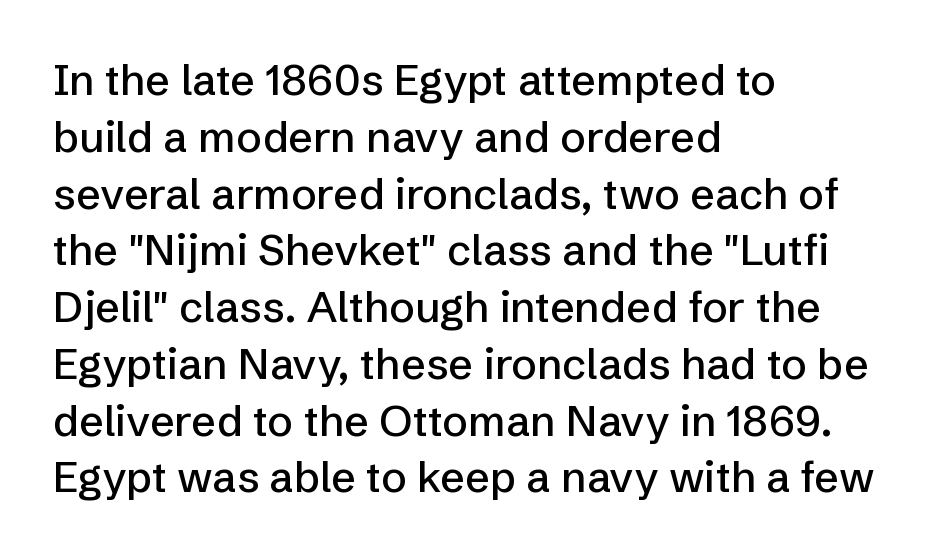
The image shows 43 px sans-serif type, upright; set left-aligned, normal line spacing (1.32x), normal letter spacing, not underlined; low stroke contrast and a medium x-height.
